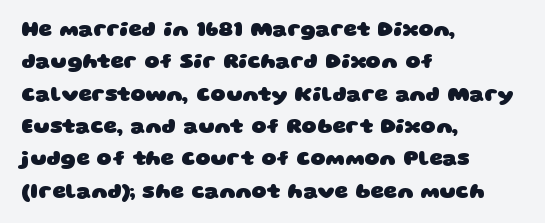
Q: Is the text bold? A: Yes.
Q: Is the text underlined? A: No.
Q: How is the paragraph aligned? A: Left-aligned.
Q: Is the spacing between letters normal or unusually wide? A: Normal.
Q: Is the spacing between lines tight, normal or loose? A: Normal.
